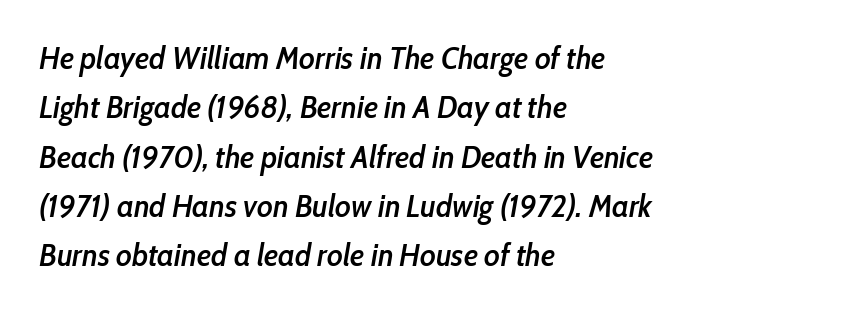
The image shows 31 px semibold, condensed type, italic (leaning right); set left-aligned, normal line spacing (1.59x), normal letter spacing, not underlined; low stroke contrast and a medium x-height.
